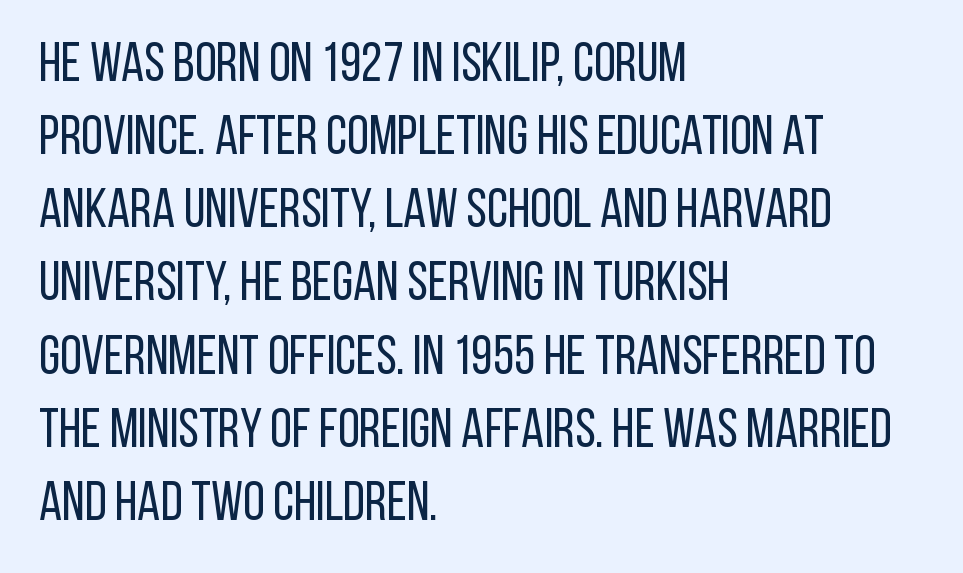
Q: Is the text bold? A: No.
Q: Is the text italic (slanted)? A: No, it is upright.
Q: Is the typeface a serif or a sans-serif typeface? A: Sans-serif.
Q: Is the text underlined? A: No.
Q: How is the paragraph aligned? A: Left-aligned.
Q: Is the spacing between letters normal or unusually wide? A: Normal.
Q: Is the spacing between lines tight, normal or loose? A: Normal.
Q: Width (condensed, normal, or wide)? A: Condensed.
Q: Stroke contrast? A: Low.
Q: x-height? A: Large.
Q: Monospaced? A: No.
